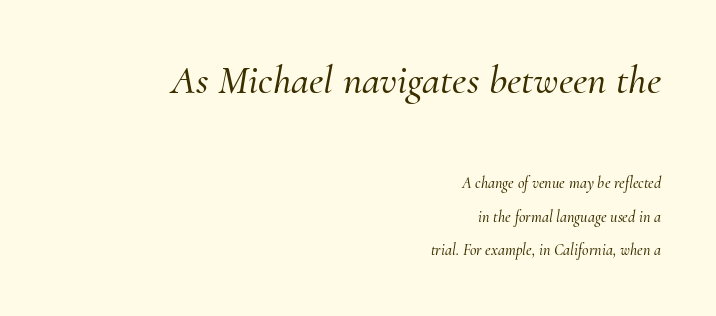
If you drew a ruler down the right edge, every line would touch it. Old-style or modern, the face here clearly has serifs. The glyphs are unaccompanied by any horizontal stroke below them. Note: larger setting up top, smaller setting below.
